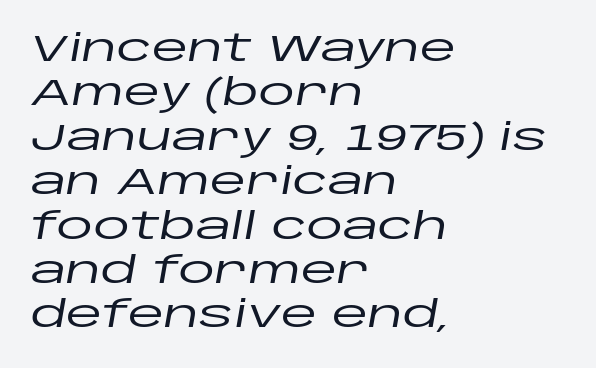
The image shows 37 px wide type, italic (leaning right); set left-aligned, line spacing 1.2x, normal letter spacing, not underlined; low stroke contrast and a large x-height.
